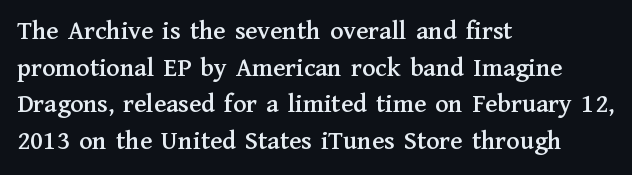
The image shows 27 px text type, upright; set left-aligned, normal line spacing (1.36x), normal letter spacing, not underlined.
